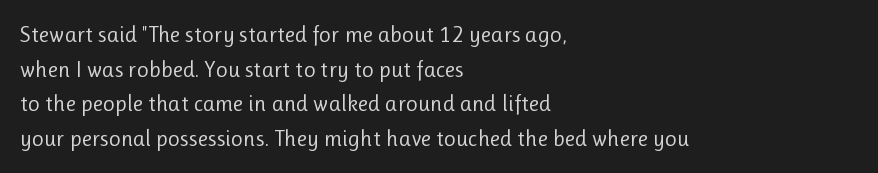
Vertical strokes here are truly vertical. Is the block centered? No — it sits flush against the left margin. Standard letterfit; no display-style spreading of the glyphs. This is not heavy type; no bold has been used.
